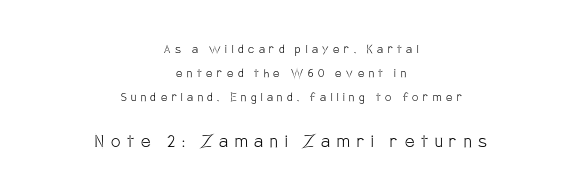
Q: Is the text bold? A: No.
Q: Is the text italic (slanted)? A: No, it is upright.
Q: Is the text underlined? A: No.
Q: How is the paragraph aligned? A: Centered.
Q: Is the spacing between letters normal or unusually wide? A: Unusually wide.
Q: Which block of text is set in a larger size, the first (top) or the second (bottom)? A: The second (bottom) one.
